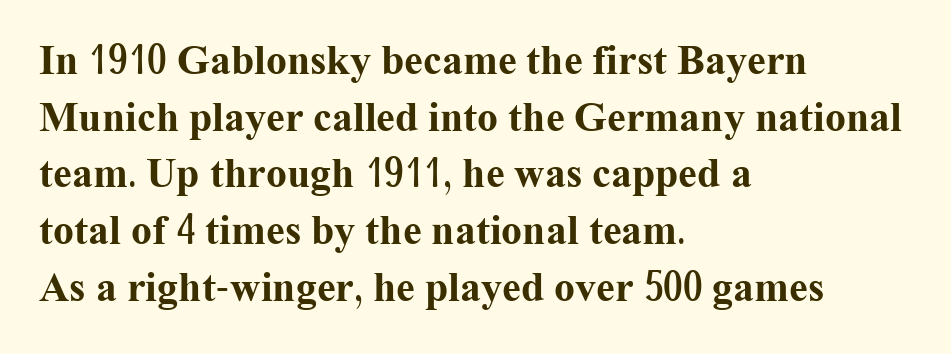
Q: Is the text bold? A: Yes.
Q: Is the text italic (slanted)? A: No, it is upright.
Q: Is the typeface a serif or a sans-serif typeface? A: Serif.
Q: Is the text underlined? A: No.
Q: How is the paragraph aligned? A: Left-aligned.
Q: Is the spacing between letters normal or unusually wide? A: Normal.
Q: Is the spacing between lines tight, normal or loose? A: Normal.
Q: Width (condensed, normal, or wide)? A: Normal.
Q: Stroke contrast? A: Medium.
Q: x-height? A: Medium.
Q: Monospaced? A: No.
